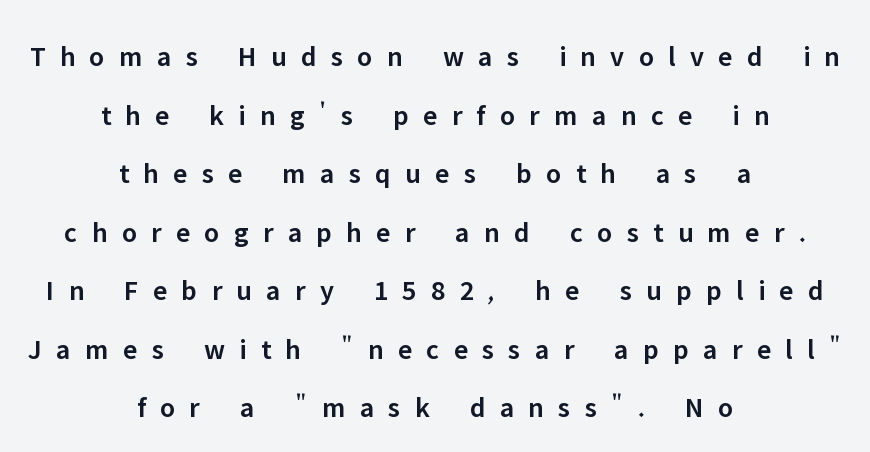
This sample is center-justified, so both line endings float freely. This sample has the flowing, uneven cadence of proportional lettering. The text was rendered using a sans face with plain stroke endings. The area under the type is left untouched. Compared with typical body copy, the letter spacing here is much looser. A roman cut, with each character standing at attention.
